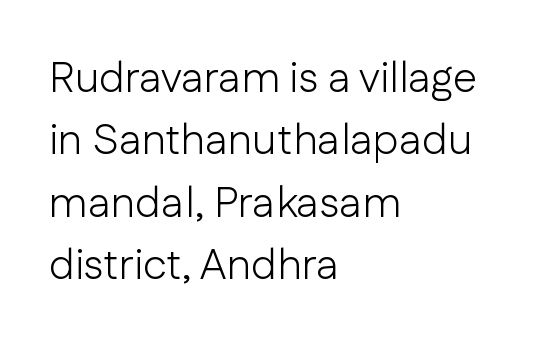
The image shows 43 px light sans-serif type, upright; set left-aligned, normal line spacing (1.45x), normal letter spacing, not underlined; low stroke contrast and a medium x-height.
